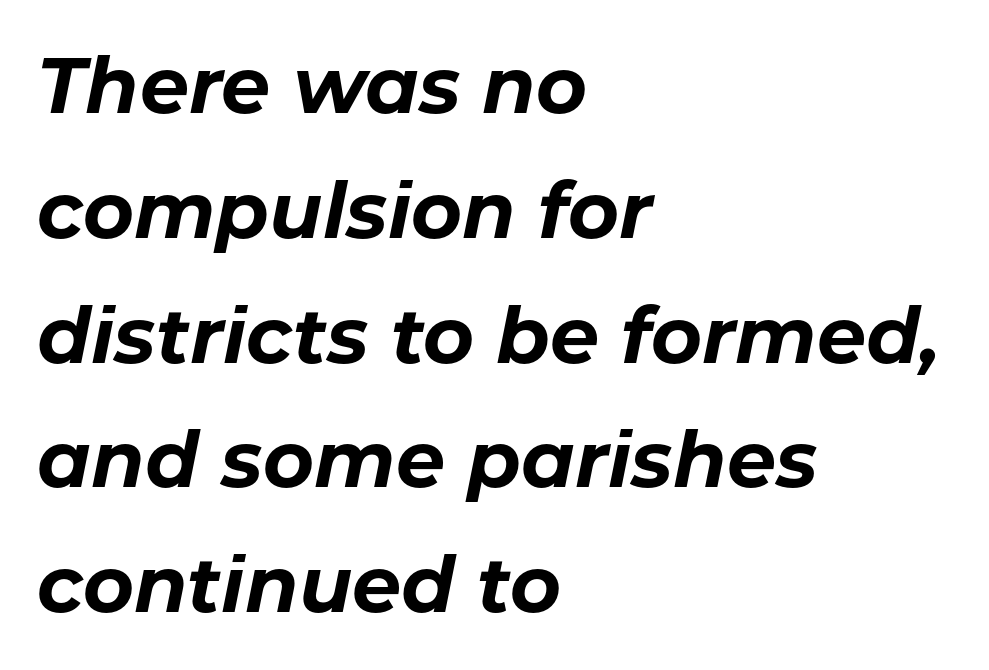
{"italic": "yes", "lean": "right", "slant_degrees": 11, "bold": "yes", "weight": "bold", "width": "normal", "stroke_contrast": "low", "x_height": "medium", "monospaced": "no", "underline": "no", "align": "left", "line_spacing": "normal", "line_spacing_ratio": 1.6, "letter_spacing": "normal", "letter_spacing_em": 0.0, "glyph_px": 78}
